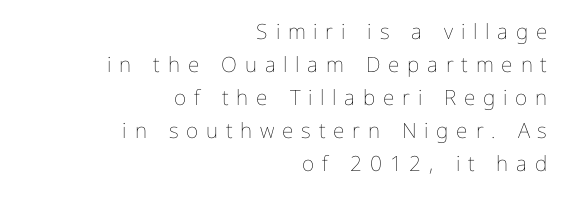
{"italic": "no", "bold": "no", "underline": "no", "align": "right", "line_spacing": "normal", "line_spacing_ratio": 1.57, "letter_spacing": "wide", "letter_spacing_em": 0.37, "glyph_px": 21}
